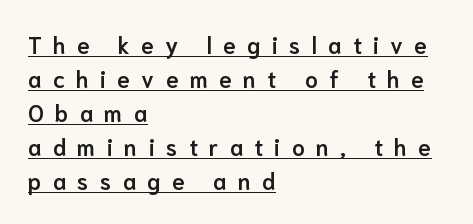
The rows are spaced the way most documents space them. No italicization has been applied; the sample stays upright. Substantial extra tracking has been applied to these lines. Quick note: underline on.
